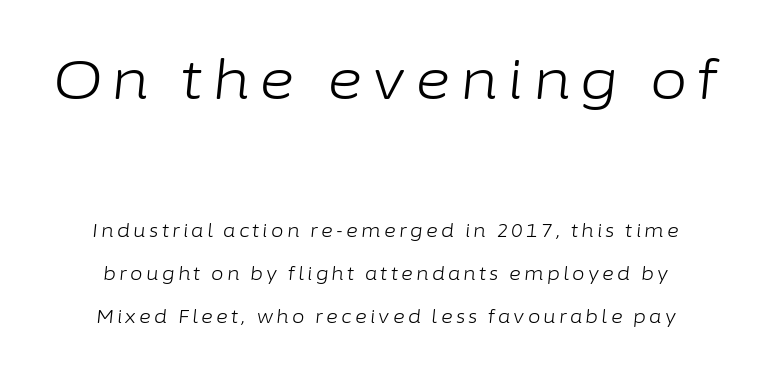
{"italic": "yes", "lean": "right", "slant_degrees": 6, "bold": "no", "weight": "light", "width": "normal", "stroke_contrast": "low", "x_height": "medium", "monospaced": "no", "underline": "no", "line_spacing": "loose", "line_spacing_ratio": 2.39, "larger_block": "first", "size_ratio": 3.0, "glyph_px": 54}
